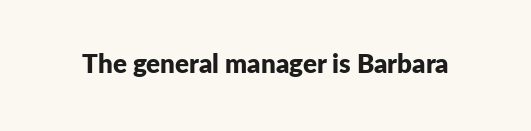
{"italic": "no", "bold": "yes", "underline": "no", "letter_spacing": "normal", "letter_spacing_em": 0.0, "glyph_px": 26}
